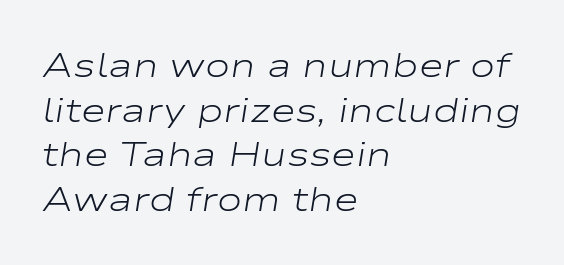
{"italic": "yes", "lean": "right", "slant_degrees": 9, "bold": "no", "weight": "light", "width": "wide", "stroke_contrast": "low", "x_height": "medium", "monospaced": "no", "underline": "no", "align": "left", "line_spacing": "normal", "line_spacing_ratio": 1.31, "letter_spacing": "normal", "letter_spacing_em": 0.0, "glyph_px": 34}
